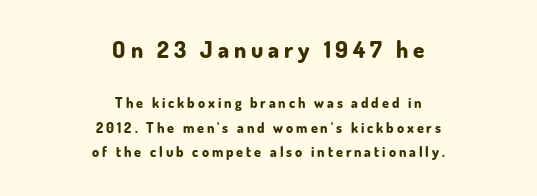
The upper block of text is set noticeably larger than the block beneath it. Descenders are the only things crossing below the line. The typesetter chose a symmetrical, centered arrangement here. Tall strokes in this sample are plumb rather than angled.
